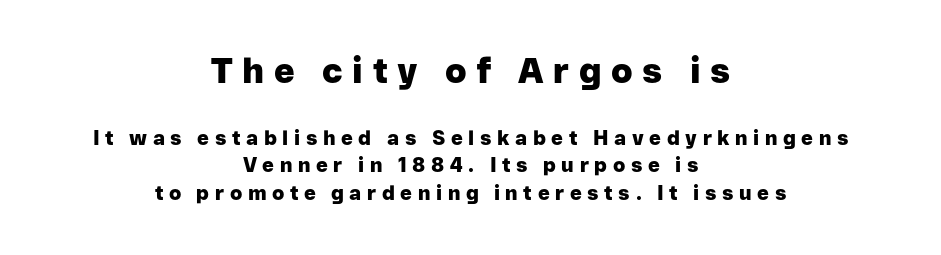
The image shows 35 px heavy sans-serif type, upright; set centered, normal line spacing (1.39x), unusually wide letter spacing (+0.28 em), not underlined; the first (top) block is 1.75x larger; low stroke contrast and a medium x-height.
